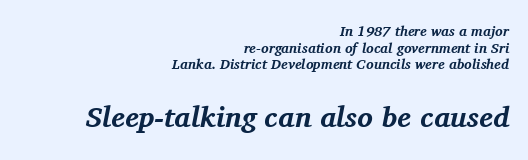
The image shows 29 px bold serif type, italic (leaning right); set right-aligned, line spacing 1.19x, normal letter spacing, not underlined; the second (bottom) block is 2.07x larger; medium stroke contrast and a medium x-height.
